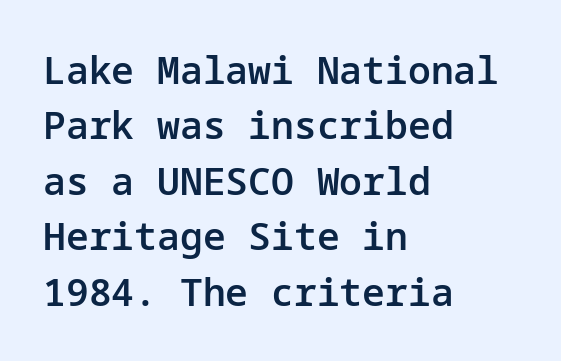
The image shows 38 px semibold sans-serif type, upright; set left-aligned, normal line spacing (1.46x), normal letter spacing, not underlined; low stroke contrast and a medium x-height.
